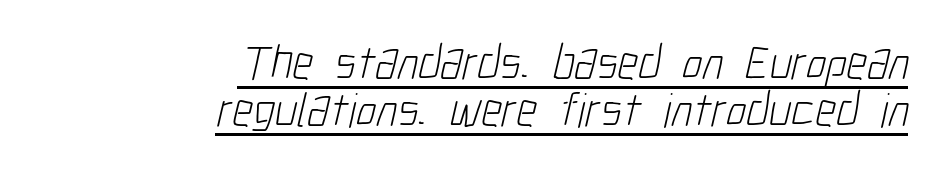
The image shows 49 px light, condensed sans-serif type; set right-aligned, tight line spacing (0.96x), normal letter spacing, underlined; low stroke contrast and a medium x-height.
